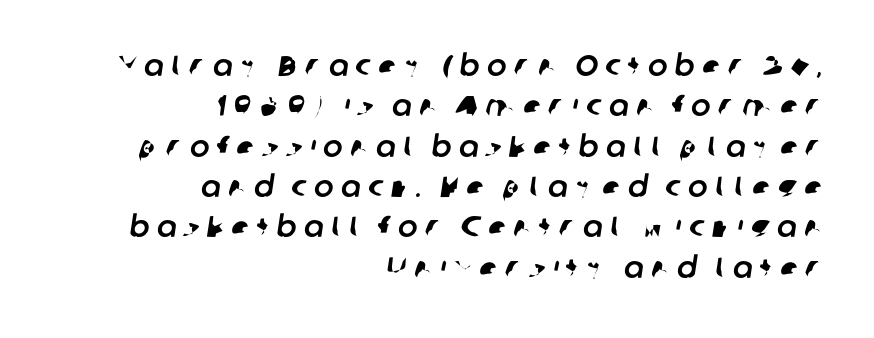
{"serif": "no", "width": "normal", "stroke_contrast": "low", "x_height": "medium", "monospaced": "no", "underline": "no", "align": "right", "line_spacing": "normal", "line_spacing_ratio": 1.39, "letter_spacing": "wide", "letter_spacing_em": 0.26, "glyph_px": 29}
